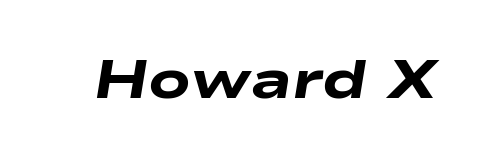
The image shows 55 px heavy, wide type, italic (leaning right); set normal letter spacing, not underlined; low stroke contrast and a medium x-height.
